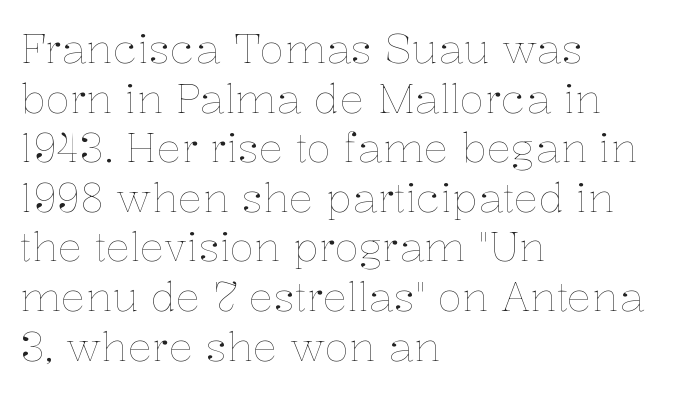
{"italic": "no", "bold": "no", "weight": "thin", "width": "normal", "stroke_contrast": "low", "x_height": "medium", "monospaced": "no", "underline": "no", "align": "left", "line_spacing_ratio": 1.21, "letter_spacing": "normal", "letter_spacing_em": 0.0, "glyph_px": 41}
